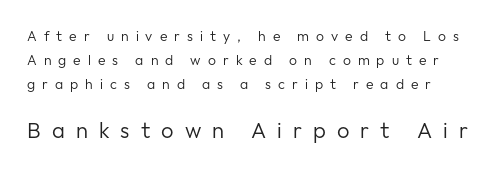
{"italic": "no", "bold": "no", "underline": "no", "line_spacing_ratio": 1.71, "letter_spacing": "wide", "letter_spacing_em": 0.5, "larger_block": "second", "size_ratio": 1.57, "glyph_px": 22}
